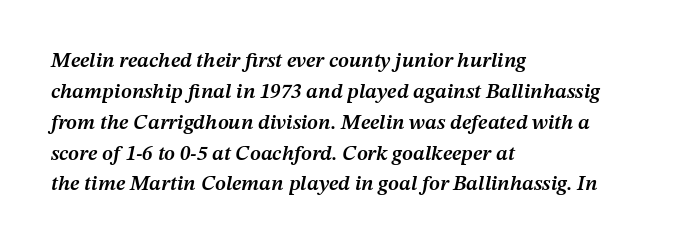
{"italic": "yes", "lean": "right", "slant_degrees": 12, "bold": "semi", "underline": "no", "align": "left", "line_spacing": "normal", "line_spacing_ratio": 1.47, "letter_spacing": "normal", "letter_spacing_em": 0.0, "glyph_px": 21}
